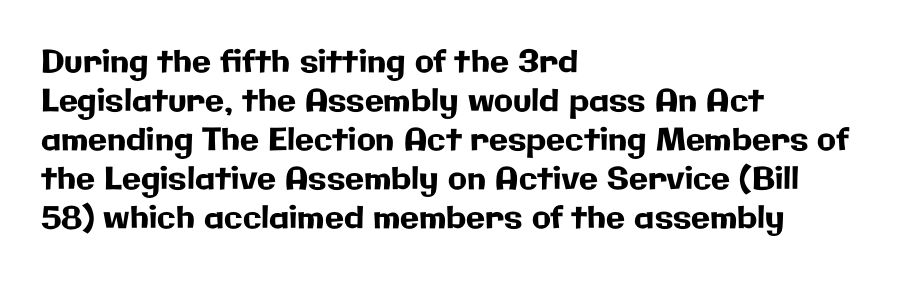
The image shows 31 px sans-serif type, upright; set left-aligned, normal line spacing (1.26x), normal letter spacing, not underlined; low stroke contrast and a medium x-height.
